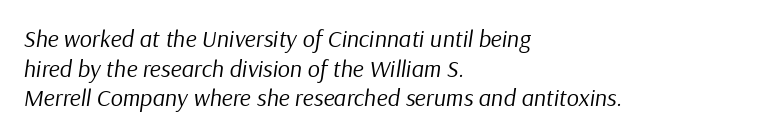
The image shows 24 px text type, italic (leaning right); set left-aligned, line spacing 1.23x, normal letter spacing, not underlined.
